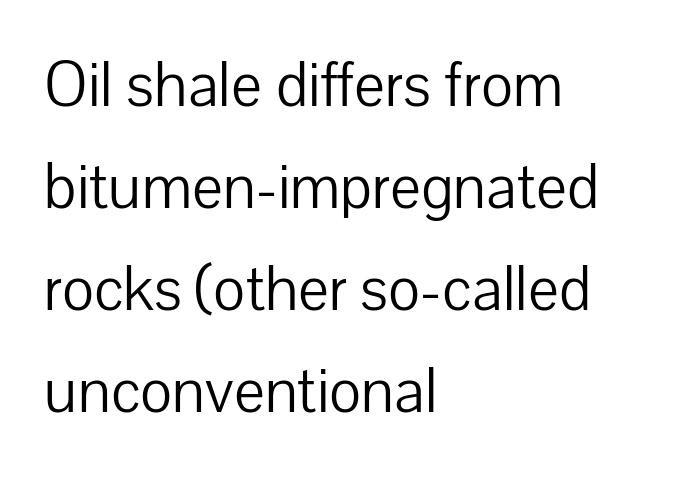
The image shows 65 px light sans-serif type, upright; set left-aligned, normal line spacing (1.57x), normal letter spacing, not underlined; low stroke contrast and a medium x-height.
